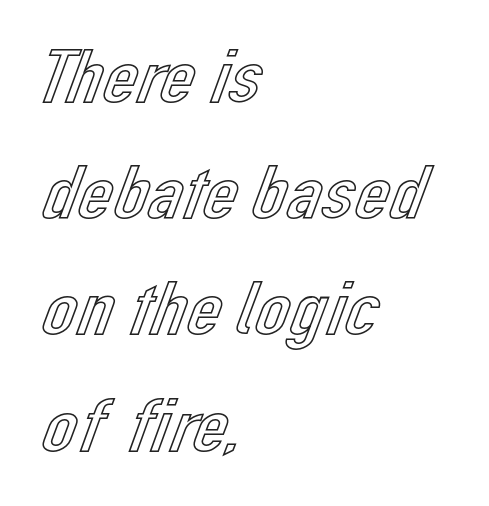
The image shows 78 px text type; set left-aligned, normal line spacing (1.49x), normal letter spacing, not underlined; a medium x-height.
